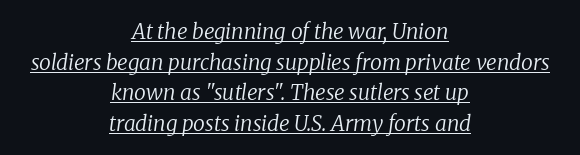
The paragraph shown floats in the horizontal middle. Posture: slanted. This block has exactly the height ordinary leading produces. No extra tracking has been applied to these lines.
